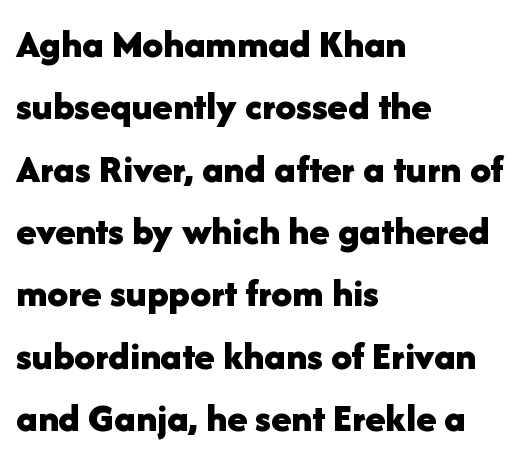
Q: Is the text bold? A: Yes.
Q: Is the text italic (slanted)? A: No, it is upright.
Q: Is the typeface a serif or a sans-serif typeface? A: Sans-serif.
Q: Is the text underlined? A: No.
Q: How is the paragraph aligned? A: Left-aligned.
Q: Is the spacing between letters normal or unusually wide? A: Normal.
Q: Is the spacing between lines tight, normal or loose? A: Normal.
Q: Width (condensed, normal, or wide)? A: Normal.
Q: Stroke contrast? A: Low.
Q: x-height? A: Medium.
Q: Monospaced? A: No.
